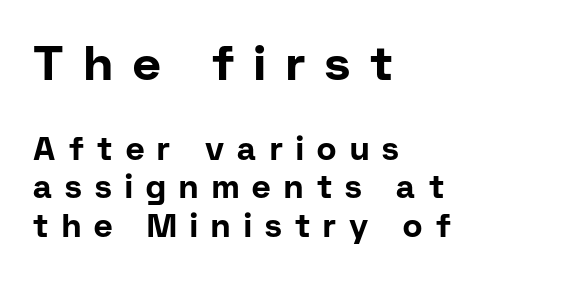
Q: Is the text bold? A: Yes.
Q: Is the text italic (slanted)? A: No, it is upright.
Q: Is the typeface a serif or a sans-serif typeface? A: Sans-serif.
Q: Is the text underlined? A: No.
Q: How is the paragraph aligned? A: Left-aligned.
Q: Is the spacing between letters normal or unusually wide? A: Unusually wide.
Q: Which block of text is set in a larger size, the first (top) or the second (bottom)? A: The first (top) one.
Q: Width (condensed, normal, or wide)? A: Normal.
Q: Stroke contrast? A: Low.
Q: x-height? A: Medium.
Q: Monospaced? A: No.
